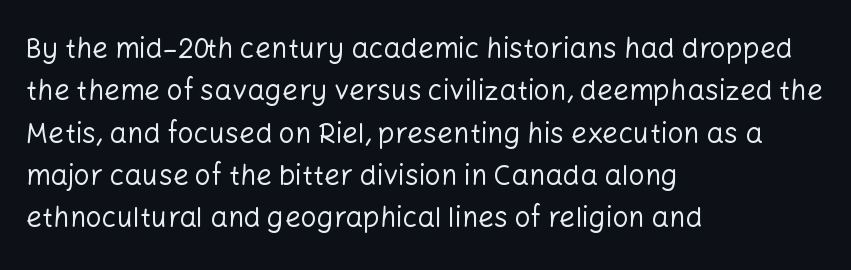
Alignment: flush left. Beneath every word, the page is bare. Successive baselines arrive at the customary interval. The rendering keeps characters at their native spacing. The glyphs in this specimen are sans serif. Note the varied advance widths — an 'i' is clearly narrower than an 'm'.
